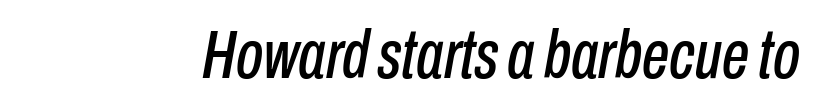
The specimen omits any rule beneath the text block's lines. Italic? Definitely — the glyphs are oblique. Here the designer chose a conventional face with non-uniform glyph widths. Words appear dense and cohesive because spacing is normal.
